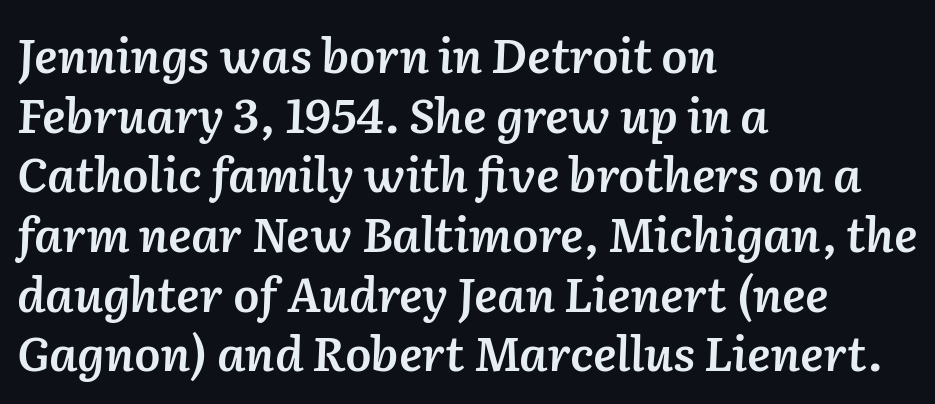
Here the designer chose a conventional face with non-uniform glyph widths. A bit beefed up — I'd call it semibold rather than bold. Words float on clear page, feet unadorned. Every character sits at an angle, as italics do. Characters follow at the spacing the type designer built in. The line-height multiplier appears to be the usual default.
